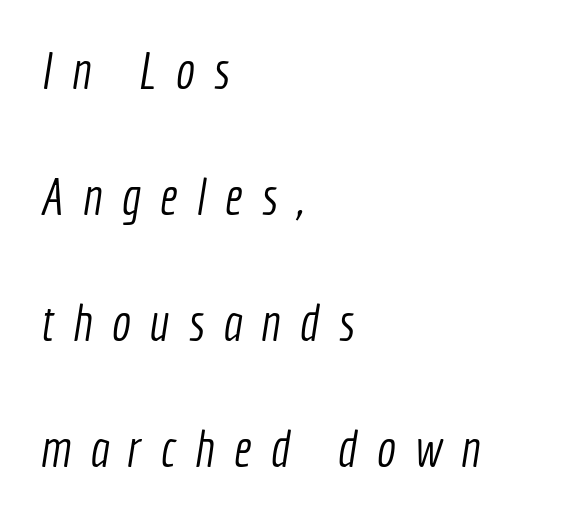
Honestly, the letter spacing is so wide it's the main thing you notice. Unlike a traditional serif, this face leaves its strokes unadorned. The font sits on the lighter half of the weight spectrum, regular included. Left-aligned paragraph, ragged on the right. Proportional: the letters do not fall into vertical columns.
